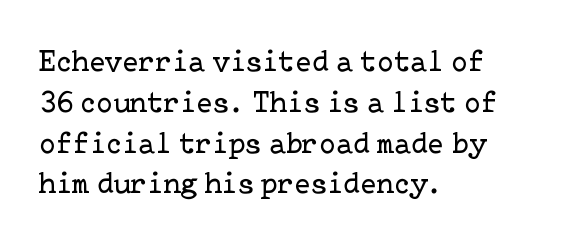
Q: Is the text bold? A: No.
Q: Is the text italic (slanted)? A: No, it is upright.
Q: Is the typeface a serif or a sans-serif typeface? A: Serif.
Q: Is the text underlined? A: No.
Q: How is the paragraph aligned? A: Left-aligned.
Q: Is the spacing between letters normal or unusually wide? A: Normal.
Q: Is the spacing between lines tight, normal or loose? A: Normal.
Q: Width (condensed, normal, or wide)? A: Normal.
Q: Stroke contrast? A: Low.
Q: x-height? A: Medium.
